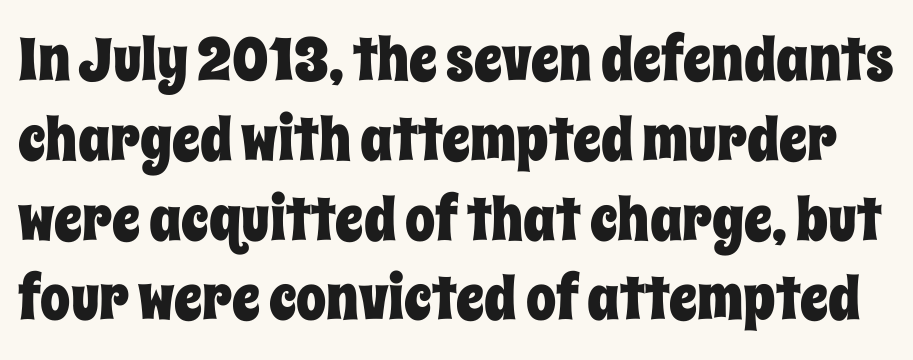
Q: Is the text italic (slanted)? A: No, it is upright.
Q: Is the text underlined? A: No.
Q: Is the spacing between letters normal or unusually wide? A: Normal.
Q: Is the spacing between lines tight, normal or loose? A: Normal.
Q: Width (condensed, normal, or wide)? A: Condensed.
Q: Stroke contrast? A: Low.
Q: x-height? A: Large.
Q: Monospaced? A: No.
